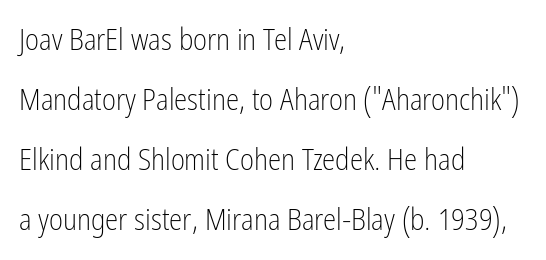
The image shows 30 px light, condensed sans-serif type, upright; set left-aligned, loose line spacing (2.0x), normal letter spacing, not underlined; low stroke contrast and a medium x-height.
